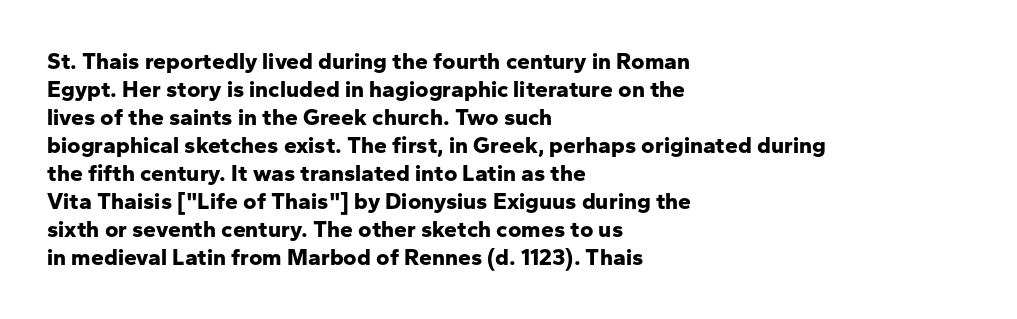
{"italic": "no", "bold": "yes", "underline": "no", "align": "left", "line_spacing_ratio": 1.22, "letter_spacing": "normal", "letter_spacing_em": 0.0, "glyph_px": 23}
